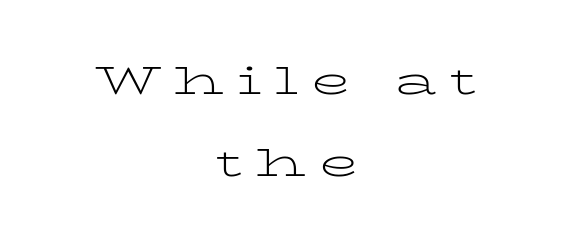
Q: Is the text bold? A: No.
Q: Is the text italic (slanted)? A: No, it is upright.
Q: Is the typeface a serif or a sans-serif typeface? A: Serif.
Q: Is the text underlined? A: No.
Q: How is the paragraph aligned? A: Centered.
Q: Is the spacing between letters normal or unusually wide? A: Unusually wide.
Q: Is the spacing between lines tight, normal or loose? A: Loose.
Q: Width (condensed, normal, or wide)? A: Wide.
Q: Stroke contrast? A: Low.
Q: x-height? A: Medium.
Q: Monospaced? A: No.
